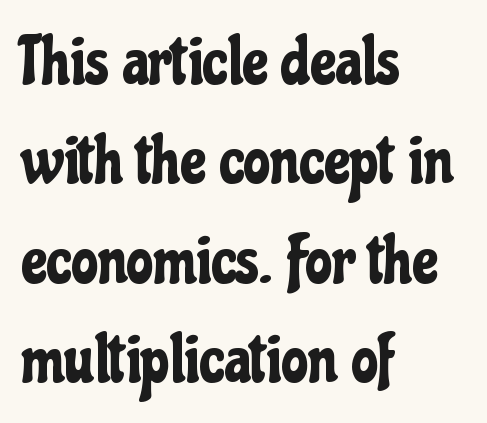
The image shows 68 px condensed sans-serif type, upright; set left-aligned, normal line spacing (1.46x), normal letter spacing, not underlined; low stroke contrast and a medium x-height.
